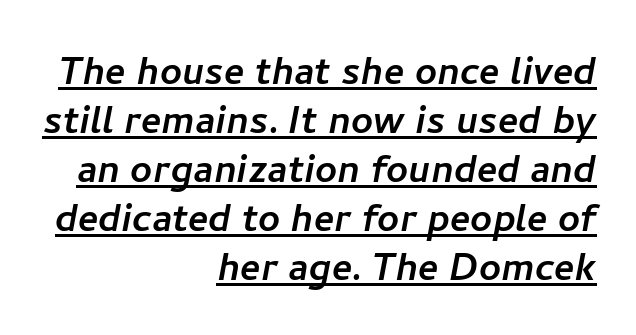
Stroke terminals: plain, sans-serif. Each letter keeps its own natural width here, so spacing adapts to shape. Caption: lettering with a line underneath. Horizontally, the lines are justified to the trailing edge only.
